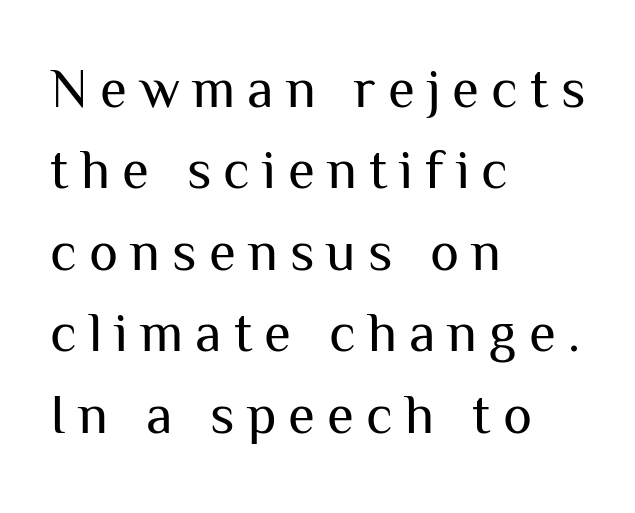
Q: Is the text bold? A: No.
Q: Is the text italic (slanted)? A: No, it is upright.
Q: Is the typeface a serif or a sans-serif typeface? A: Sans-serif.
Q: Is the text underlined? A: No.
Q: How is the paragraph aligned? A: Left-aligned.
Q: Is the spacing between letters normal or unusually wide? A: Unusually wide.
Q: Is the spacing between lines tight, normal or loose? A: Normal.
Q: Width (condensed, normal, or wide)? A: Normal.
Q: Stroke contrast? A: Medium.
Q: x-height? A: Medium.
Q: Monospaced? A: No.
